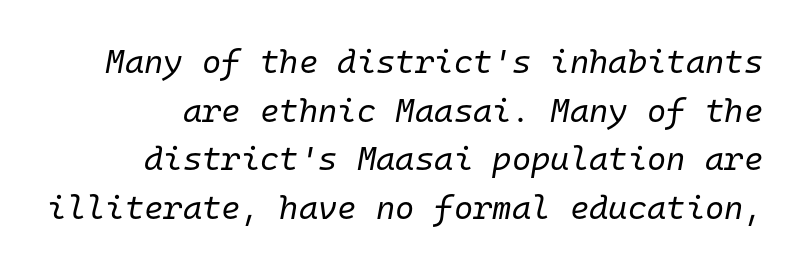
{"italic": "yes", "lean": "right", "slant_degrees": 10, "bold": "no", "weight": "regular", "width": "normal", "stroke_contrast": "low", "x_height": "medium", "monospaced": "yes", "underline": "no", "line_spacing": "normal", "line_spacing_ratio": 1.47, "letter_spacing": "normal", "letter_spacing_em": 0.0, "glyph_px": 33}
